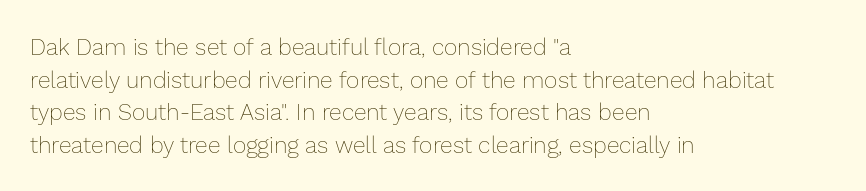
The image shows 23 px text type, upright; set left-aligned, normal line spacing (1.42x), normal letter spacing, not underlined.
